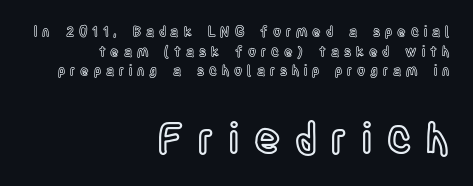
{"italic": "no", "width": "condensed", "x_height": "large", "monospaced": "no", "underline": "no", "align": "right", "line_spacing": "normal", "line_spacing_ratio": 1.41, "letter_spacing": "wide", "letter_spacing_em": 0.35, "larger_block": "second", "size_ratio": 3.07, "glyph_px": 43}
